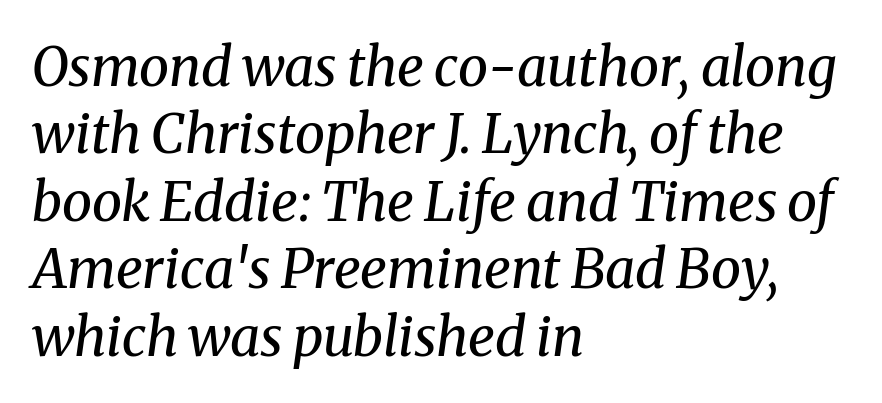
{"serif": "yes", "italic": "yes", "lean": "right", "slant_degrees": 8, "bold": "no", "weight": "regular", "width": "normal", "stroke_contrast": "medium", "x_height": "medium", "monospaced": "no", "underline": "no", "align": "left", "line_spacing": "normal", "line_spacing_ratio": 1.25, "letter_spacing": "normal", "letter_spacing_em": 0.0, "glyph_px": 54}
